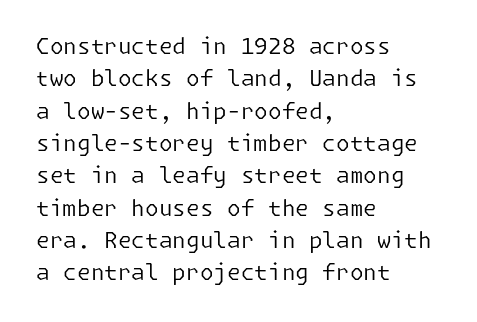
Does extra space separate the letters? No, they use regular spacing. Compared with a typical body face, this is equally light or lighter still. Casual observation: everything's shoved over to the left. This sample keeps an unexceptional amount of space between lines.
